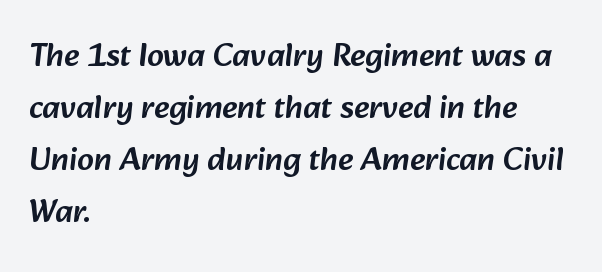
The image shows 33 px sans-serif type; set left-aligned, normal line spacing (1.58x), normal letter spacing, not underlined; low stroke contrast and a medium x-height.
